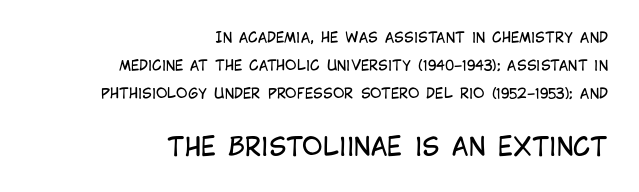
The axis of the letterforms is exactly vertical. Words appear dense and cohesive because spacing is normal. Beneath every word, the page is bare. These lines stand farther apart than default settings would place them.
